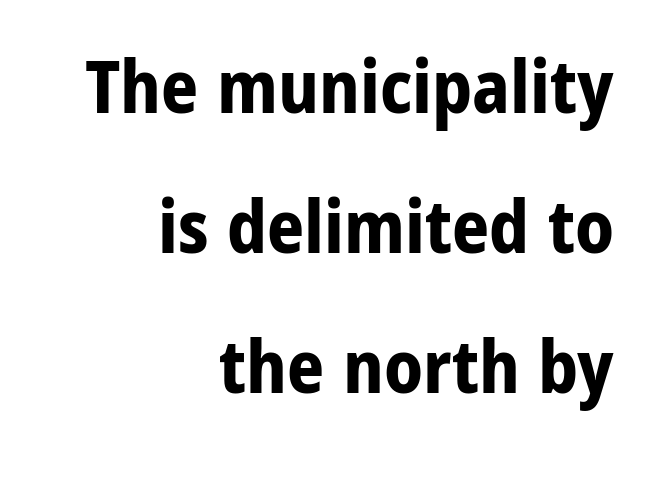
Students, this is bold: see how much ink each stroke carries. Typographically, this falls in the sans-serif category. This rendering features lettering with no underline. Posture: straight, roman, zero tilt. Vertical spacing — loose.
